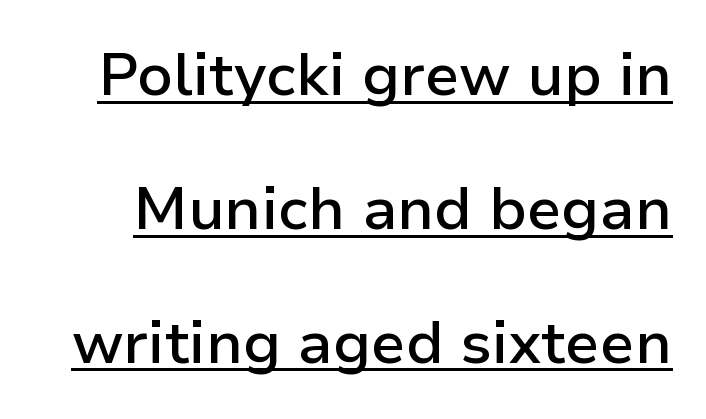
{"serif": "no", "italic": "no", "bold": "semi", "weight": "semibold", "width": "normal", "stroke_contrast": "low", "x_height": "medium", "monospaced": "no", "underline": "yes", "line_spacing": "loose", "line_spacing_ratio": 2.23, "letter_spacing": "normal", "letter_spacing_em": 0.0, "glyph_px": 60}
